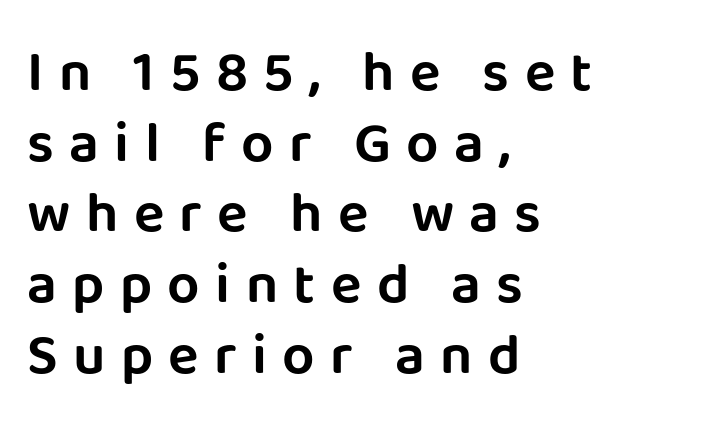
Q: Is the text italic (slanted)? A: No, it is upright.
Q: Is the typeface a serif or a sans-serif typeface? A: Sans-serif.
Q: Is the text underlined? A: No.
Q: How is the paragraph aligned? A: Left-aligned.
Q: Is the spacing between letters normal or unusually wide? A: Unusually wide.
Q: Width (condensed, normal, or wide)? A: Normal.
Q: Stroke contrast? A: Low.
Q: x-height? A: Large.
Q: Monospaced? A: No.
